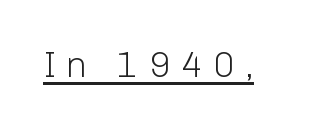
{"serif": "no", "italic": "no", "bold": "no", "weight": "light", "width": "normal", "stroke_contrast": "low", "x_height": "medium", "monospaced": "no", "underline": "yes", "letter_spacing": "wide", "letter_spacing_em": 0.28, "glyph_px": 36}
